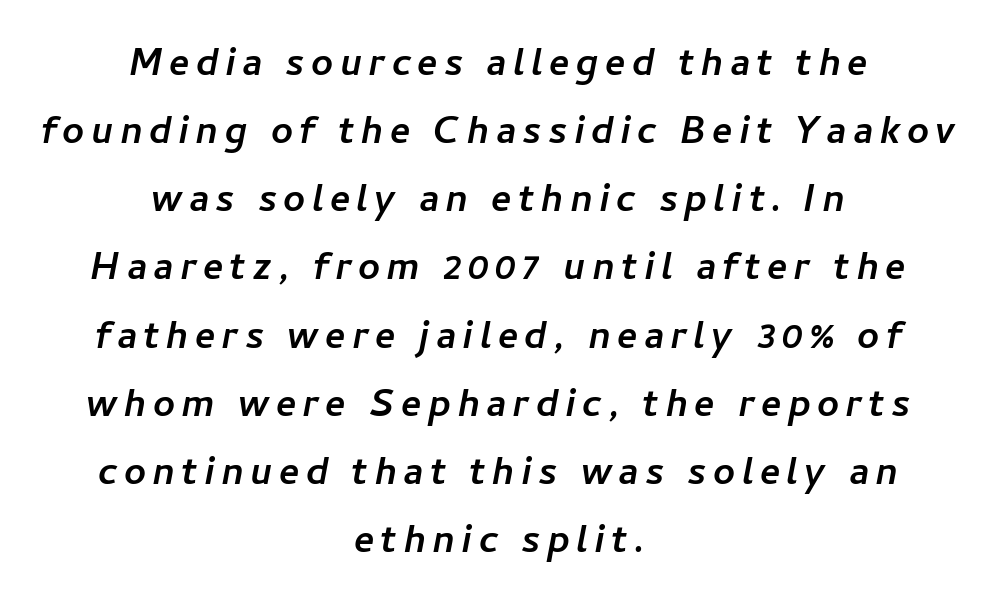
A typesetter would call this leading conventional body-copy spacing. The passage shown is typed in a proportional face where columns would drift. No word sits above an underline. Classification — sans serif. Is the block centered? Yes — each line is placed symmetrically about the middle.
